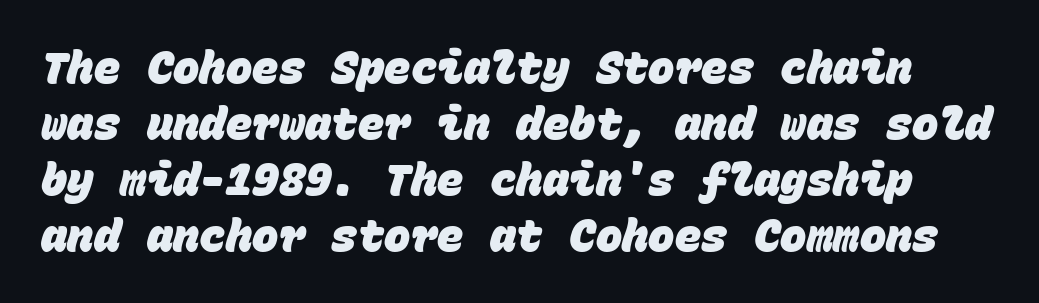
The image shows 44 px heavy sans-serif type, monospaced; set normal line spacing (1.27x), normal letter spacing, not underlined; low stroke contrast and a large x-height.
